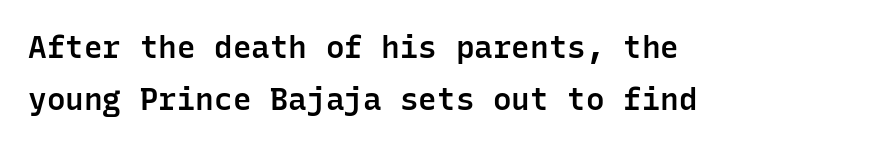
Q: Is the text bold? A: Semi-bold.
Q: Is the text italic (slanted)? A: No, it is upright.
Q: Is the typeface a serif or a sans-serif typeface? A: Sans-serif.
Q: Is the text underlined? A: No.
Q: How is the paragraph aligned? A: Left-aligned.
Q: Is the spacing between letters normal or unusually wide? A: Normal.
Q: Is the spacing between lines tight, normal or loose? A: Normal.
Q: Width (condensed, normal, or wide)? A: Normal.
Q: Stroke contrast? A: Low.
Q: x-height? A: Medium.
Q: Monospaced? A: Yes.
